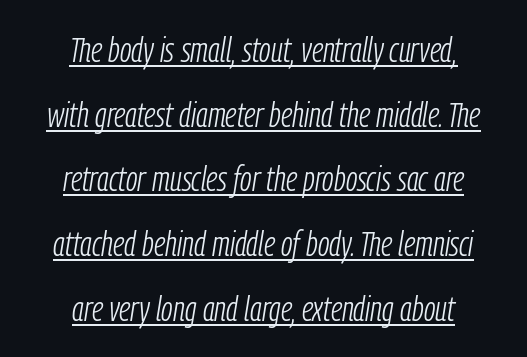
{"italic": "yes", "lean": "right", "slant_degrees": 9, "bold": "no", "weight": "light", "width": "condensed", "stroke_contrast": "low", "x_height": "medium", "monospaced": "no", "underline": "yes", "align": "center", "line_spacing_ratio": 1.85, "letter_spacing": "normal", "letter_spacing_em": 0.0, "glyph_px": 35}
